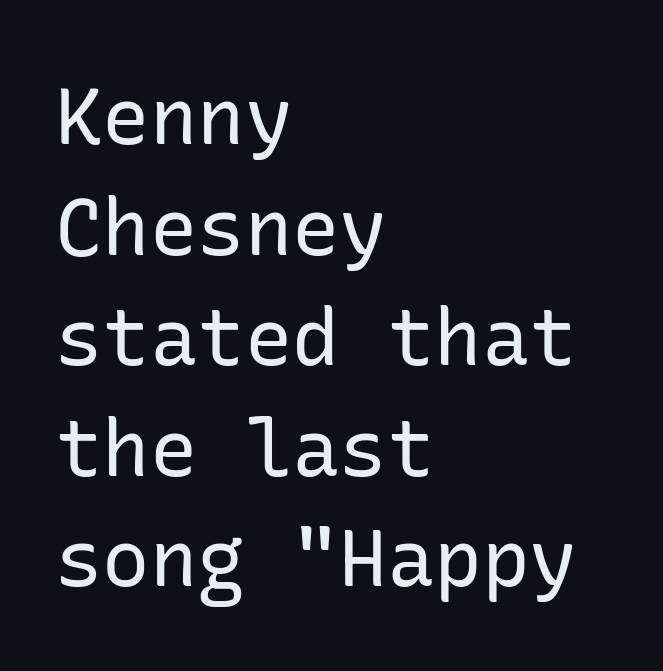
Q: Is the text bold? A: No.
Q: Is the text italic (slanted)? A: No, it is upright.
Q: Is the typeface a serif or a sans-serif typeface? A: Sans-serif.
Q: Is the text underlined? A: No.
Q: How is the paragraph aligned? A: Left-aligned.
Q: Is the spacing between letters normal or unusually wide? A: Normal.
Q: Is the spacing between lines tight, normal or loose? A: Normal.
Q: Width (condensed, normal, or wide)? A: Normal.
Q: Stroke contrast? A: Low.
Q: x-height? A: Medium.
